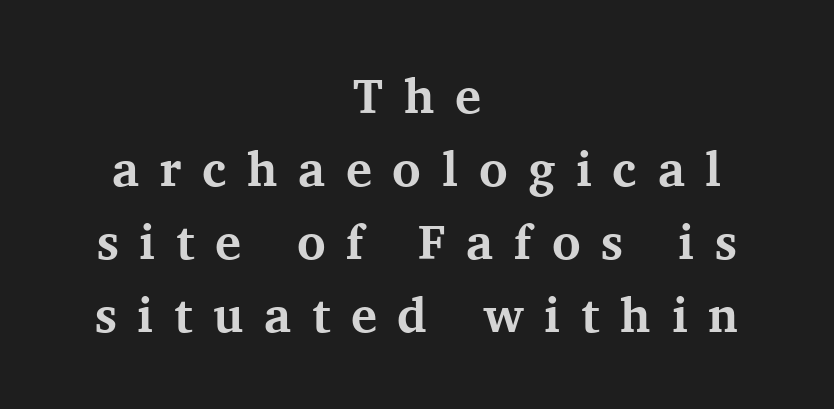
Unlike a clean sans, this face finishes its strokes with serifs. What stands out about the letter spacing? Its width — letters are far apart. Descenders are the only things crossing below the line. A student would call this center alignment; a typographer would say set centered.
